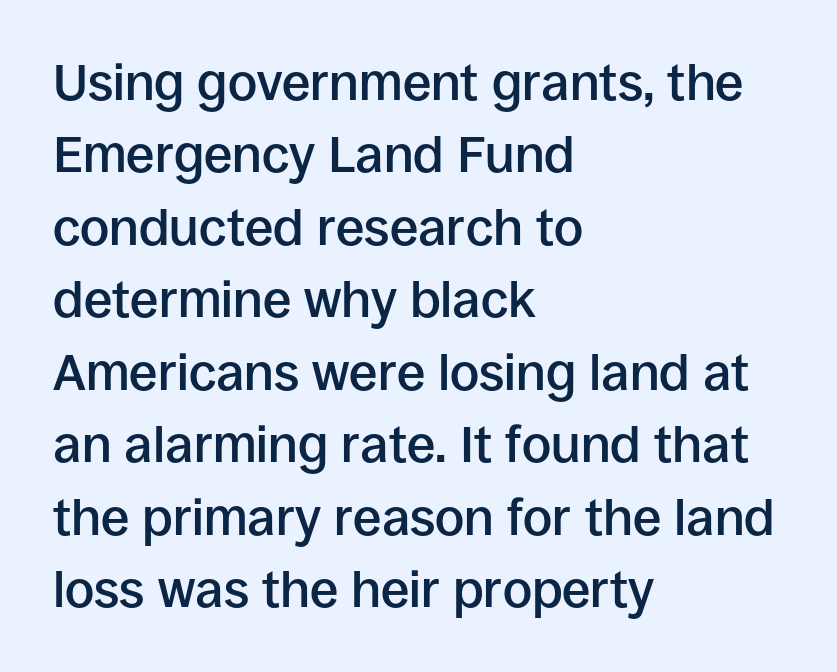
The letters sit at their default tracking, neither squeezed nor spread. Visually the block forms a straight wall on the left and a jagged coastline on the right. Slightly chunky letters — semibold, I'd say, not full bold. Here the designer chose a conventional face with non-uniform glyph widths. What kind of face is this? One without serifs — a sans. Underlining? Definitely not there.
